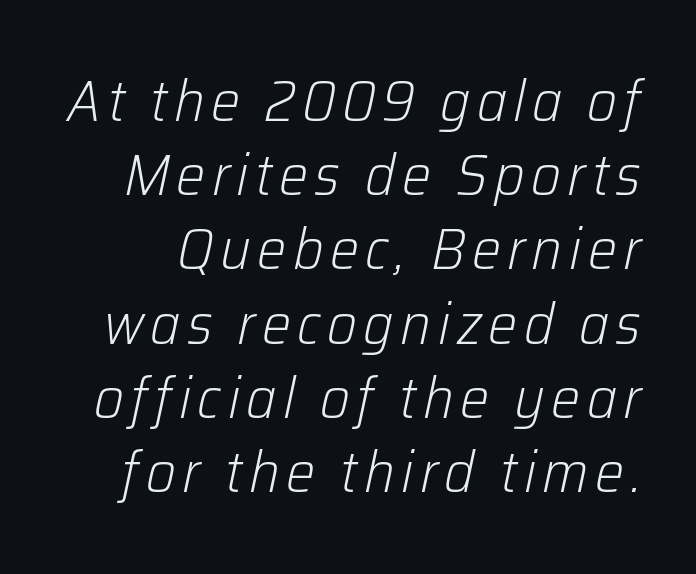
Regular leading. If you drew a line through each stem, it would be angled. Rule under the text: the space is simply empty. Unbolded letterforms with no extra heft. Each letter keeps its own natural width here, so spacing adapts to shape.
